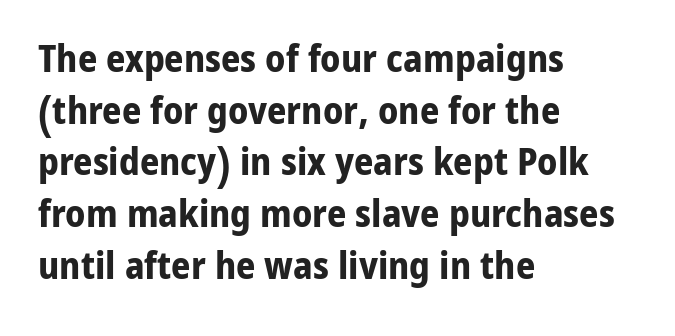
{"serif": "no", "italic": "no", "bold": "yes", "weight": "bold", "width": "normal", "stroke_contrast": "low", "x_height": "medium", "monospaced": "no", "underline": "no", "align": "left", "line_spacing": "normal", "line_spacing_ratio": 1.36, "letter_spacing": "normal", "letter_spacing_em": 0.0, "glyph_px": 38}
